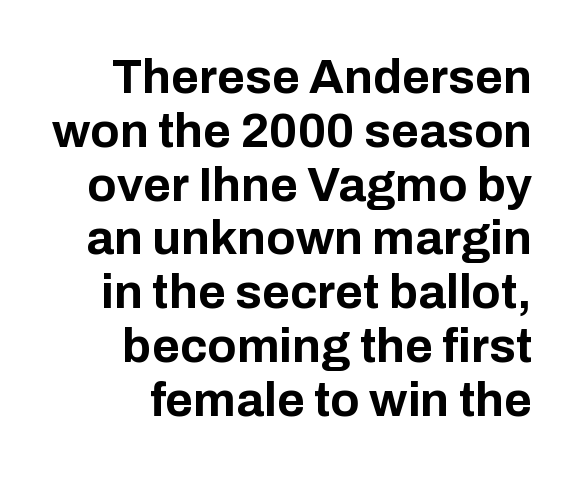
The lettering holds an erect, upright posture throughout. Classification — sans serif. Varying glyph widths throughout — classic text-font behaviour. Quick note: underline off.
